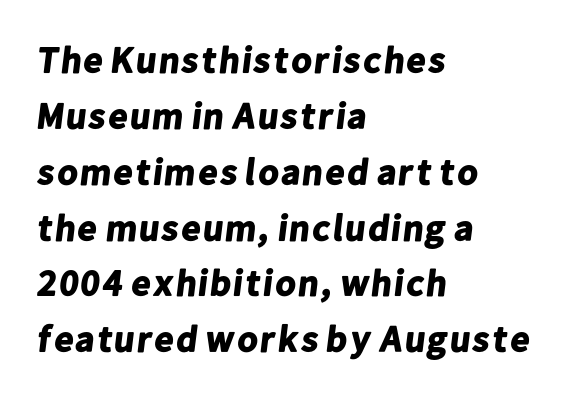
A sans-serif font was chosen for this passage. The passage shown stacks its lines at a standard gap. These lines are set flush left with a ragged right edge. Only glyphs here, with clear space below each row. Here the glyphs are tracked normally, forming tight word shapes.
